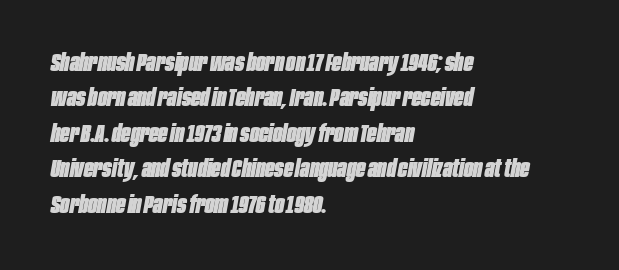
The image shows 25 px bold type, italic (leaning right); set left-aligned, normal line spacing (1.42x), normal letter spacing, not underlined.
